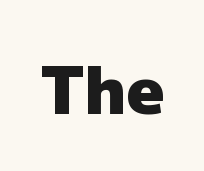
Q: Is the text bold? A: Yes.
Q: Is the text italic (slanted)? A: No, it is upright.
Q: Is the typeface a serif or a sans-serif typeface? A: Sans-serif.
Q: Is the text underlined? A: No.
Q: Is the spacing between letters normal or unusually wide? A: Normal.
Q: Width (condensed, normal, or wide)? A: Normal.
Q: Stroke contrast? A: Low.
Q: x-height? A: Medium.
Q: Monospaced? A: No.
